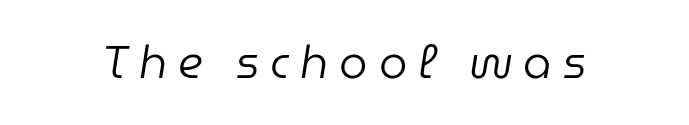
Q: Is the text bold? A: No.
Q: Is the text italic (slanted)? A: Yes, it leans right by about 9 degrees.
Q: Is the text underlined? A: No.
Q: Is the spacing between letters normal or unusually wide? A: Unusually wide.
Q: Width (condensed, normal, or wide)? A: Normal.
Q: Stroke contrast? A: Low.
Q: x-height? A: Medium.
Q: Monospaced? A: No.
